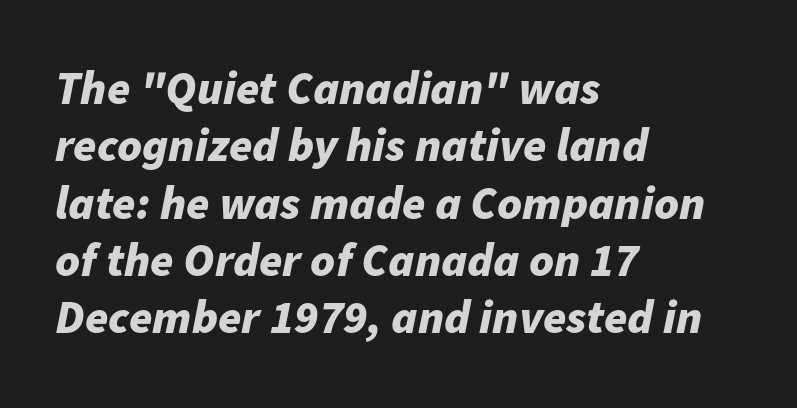
This is heavy type, rendered in bold. The lettering tilts uniformly, giving the passage an italic look. Caption: multi-line text, flush left, ragged right. The letters sit at their default tracking, neither squeezed nor spread. Clear beneath every line of the passage.
